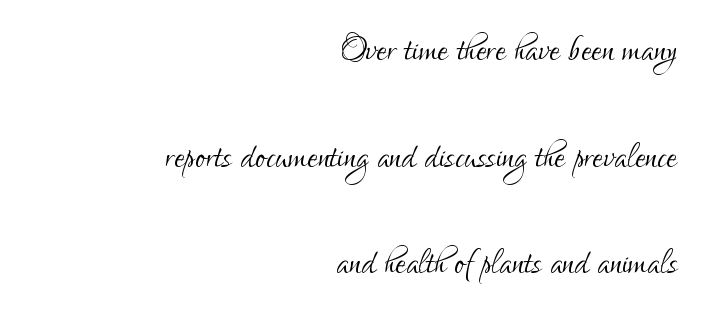
{"serif": "no", "bold": "no", "weight": "light", "width": "condensed", "stroke_contrast": "low", "x_height": "small", "monospaced": "no", "underline": "no", "align": "right", "line_spacing": "loose", "line_spacing_ratio": 2.27, "letter_spacing": "normal", "letter_spacing_em": 0.0, "glyph_px": 47}
